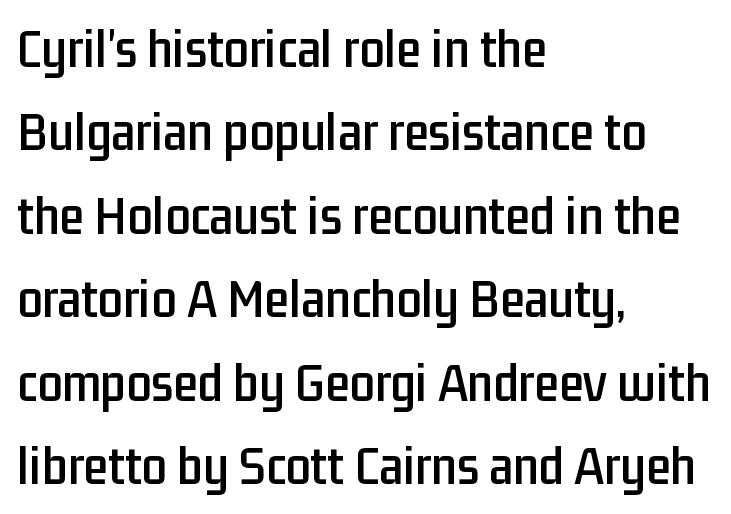
Descender tails drop into unmarked territory. Which margin do the lines hug? The left one — the right edge is uneven. Notice how descenders clear the ascenders below comfortably — that's standard leading. Is this a sans? Yes — the strokes have no serifs. Characters follow at the spacing the type designer built in. Looks like regular typesetting: each glyph gets only the width it needs.
